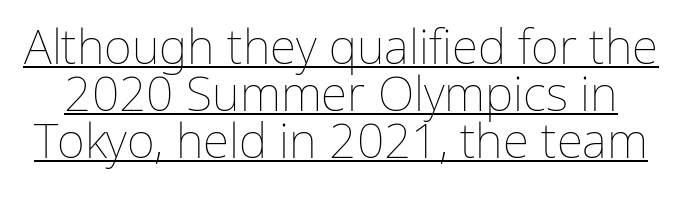
Q: Is the text bold? A: No.
Q: Is the text italic (slanted)? A: No, it is upright.
Q: Is the text underlined? A: Yes.
Q: Is the spacing between letters normal or unusually wide? A: Normal.
Q: Is the spacing between lines tight, normal or loose? A: Tight.
Q: Width (condensed, normal, or wide)? A: Normal.
Q: Stroke contrast? A: Low.
Q: x-height? A: Medium.
Q: Monospaced? A: No.
